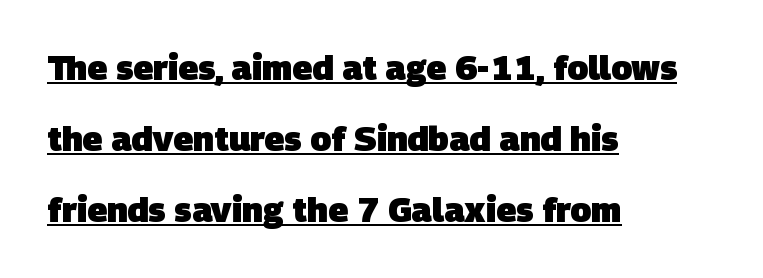
What decoration does the sample have? An underline. Standard letterfit; no display-style spreading of the glyphs. Letterform terminals end flat and unadorned throughout the passage. These lines are rendered in a variable-pitch font.
